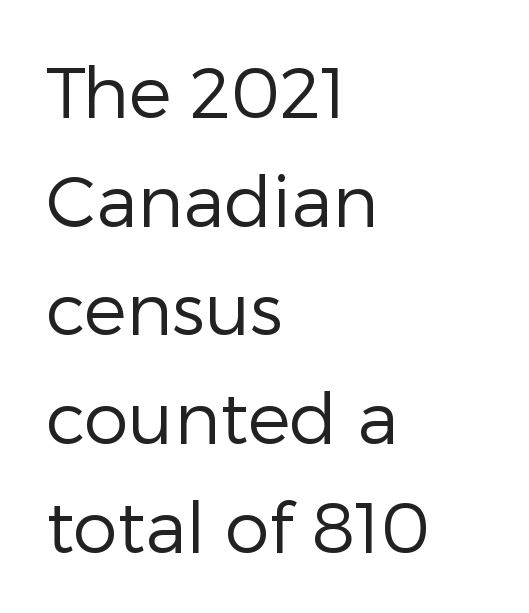
The image shows 71 px regular-weight sans-serif type, upright; set left-aligned, normal line spacing (1.53x), normal letter spacing, not underlined; low stroke contrast and a medium x-height.
